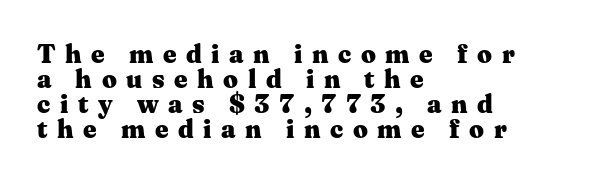
Q: Is the text bold? A: Yes.
Q: Is the text italic (slanted)? A: No, it is upright.
Q: Is the text underlined? A: No.
Q: How is the paragraph aligned? A: Left-aligned.
Q: Is the spacing between letters normal or unusually wide? A: Unusually wide.
Q: Is the spacing between lines tight, normal or loose? A: Tight.
